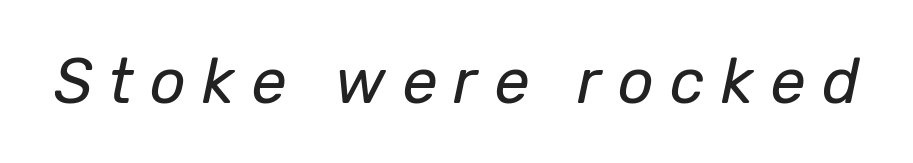
Q: Is the text bold? A: No.
Q: Is the text italic (slanted)? A: Yes, it leans right by about 12 degrees.
Q: Is the text underlined? A: No.
Q: Is the spacing between letters normal or unusually wide? A: Unusually wide.
Q: Width (condensed, normal, or wide)? A: Normal.
Q: Stroke contrast? A: Low.
Q: x-height? A: Medium.
Q: Monospaced? A: No.
